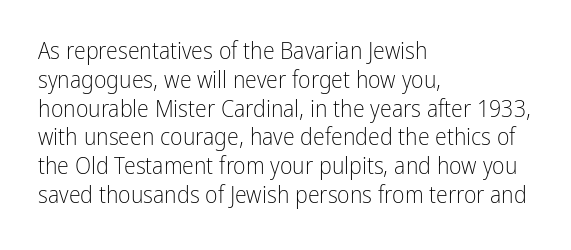
Q: Is the text bold? A: No.
Q: Is the text italic (slanted)? A: No, it is upright.
Q: Is the text underlined? A: No.
Q: How is the paragraph aligned? A: Left-aligned.
Q: Is the spacing between letters normal or unusually wide? A: Normal.
